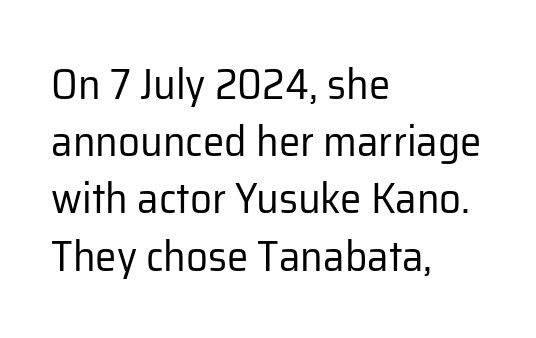
Q: Is the text bold? A: No.
Q: Is the text italic (slanted)? A: No, it is upright.
Q: Is the typeface a serif or a sans-serif typeface? A: Sans-serif.
Q: Is the text underlined? A: No.
Q: How is the paragraph aligned? A: Left-aligned.
Q: Is the spacing between letters normal or unusually wide? A: Normal.
Q: Is the spacing between lines tight, normal or loose? A: Normal.
Q: Width (condensed, normal, or wide)? A: Normal.
Q: Stroke contrast? A: Low.
Q: x-height? A: Medium.
Q: Monospaced? A: No.
